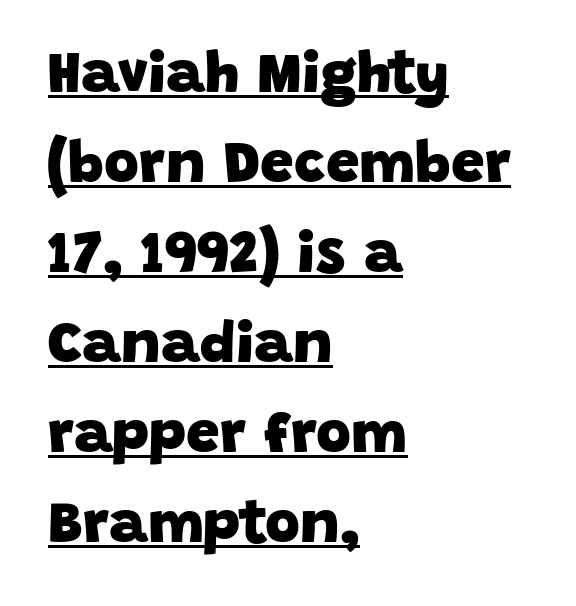
Underline: present. This sample keeps an unexceptional amount of space between lines. Which margin do the lines hug? The left one — the right edge is uneven. The passage shown is typeset with a sans-serif family.
